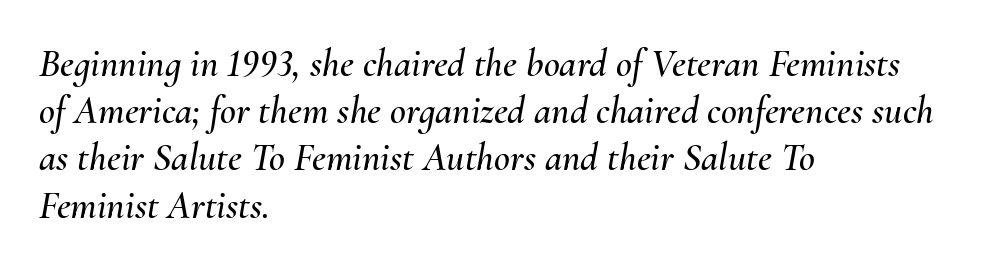
The whole block is typeset with a tilt. Just letters on the line, the space beneath them empty. Inter-character spacing is left at the font's built-in metrics. The face used here is proportionally spaced, like ordinary book or web type.
